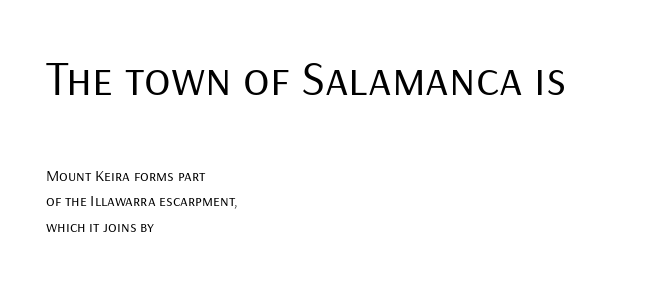
The image shows 49 px regular-weight sans-serif type, upright; set left-aligned, normal line spacing (1.62x), normal letter spacing, not underlined; the first (top) block is 3.06x larger; low stroke contrast and a medium x-height.
